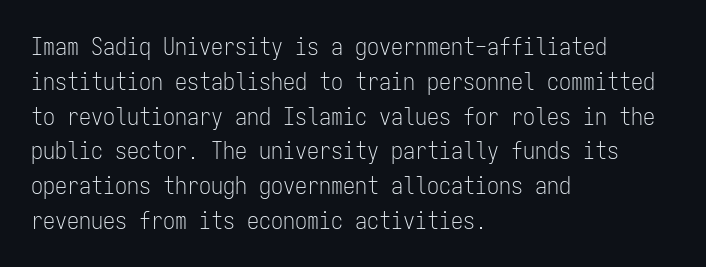
Summary of weight: not heavy and not bold. The passage shown stacks its lines at a standard gap. Upright lettering throughout. Tracking value appears to be zero — textbook default spacing.
